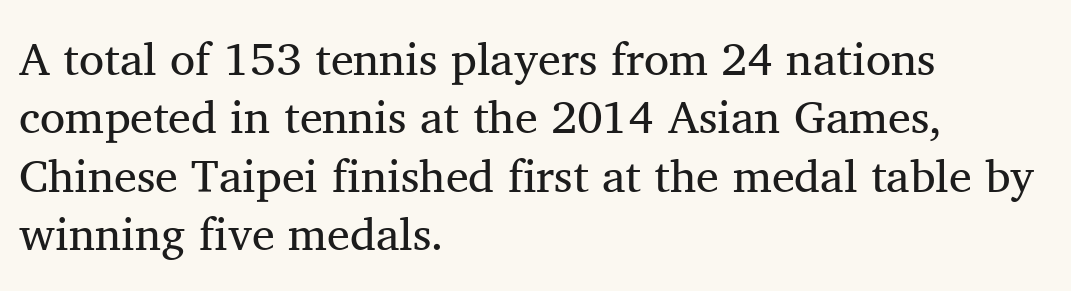
Q: Is the text bold? A: No.
Q: Is the text italic (slanted)? A: No, it is upright.
Q: Is the typeface a serif or a sans-serif typeface? A: Serif.
Q: Is the text underlined? A: No.
Q: How is the paragraph aligned? A: Left-aligned.
Q: Is the spacing between letters normal or unusually wide? A: Normal.
Q: Is the spacing between lines tight, normal or loose? A: Normal.
Q: Width (condensed, normal, or wide)? A: Normal.
Q: Stroke contrast? A: Medium.
Q: x-height? A: Medium.
Q: Monospaced? A: No.
